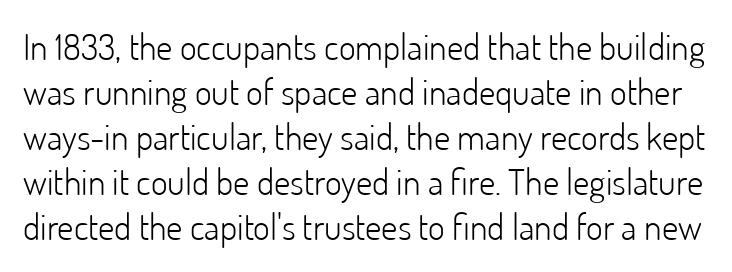
Compared with typical paragraphs, the rows here are spaced about the same. What stands out about the letter spacing? Nothing — it is the standard amount. A clean baseline with only descenders dipping below it. This reads as an unemphasized weight, regular at the heaviest. Characters remain perfectly vertical along every line.
